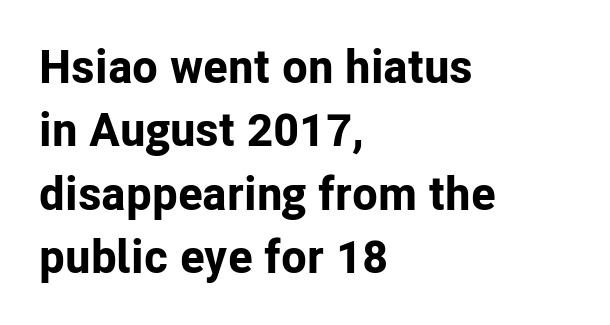
{"serif": "no", "italic": "no", "bold": "yes", "weight": "bold", "width": "normal", "stroke_contrast": "low", "x_height": "medium", "monospaced": "no", "underline": "no", "align": "left", "line_spacing": "normal", "line_spacing_ratio": 1.35, "letter_spacing": "normal", "letter_spacing_em": 0.0, "glyph_px": 47}
